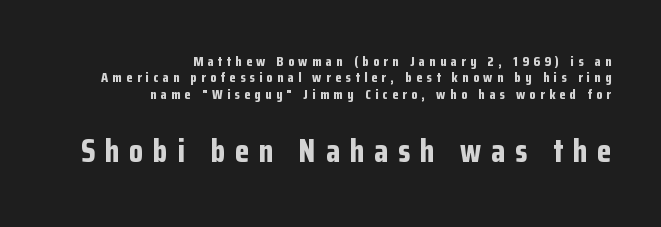
A sans-serif font was chosen for this passage. Two sizes are in play, and the larger belongs to the second block. Posture: vertical. The setting favours the right margin, as signatures and pull-quotes sometimes do.
